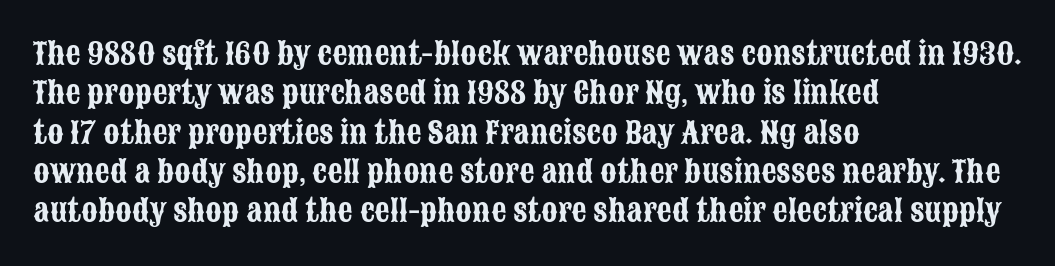
The image shows 30 px condensed sans-serif type, upright; set left-aligned, normal line spacing (1.31x), normal letter spacing, not underlined; low stroke contrast and a large x-height.
